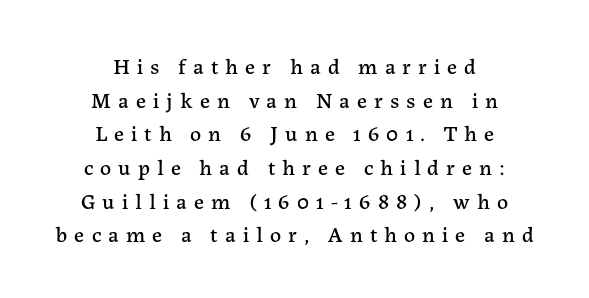
{"italic": "no", "underline": "no", "align": "center", "line_spacing": "normal", "line_spacing_ratio": 1.53, "letter_spacing": "wide", "letter_spacing_em": 0.32, "glyph_px": 22}
